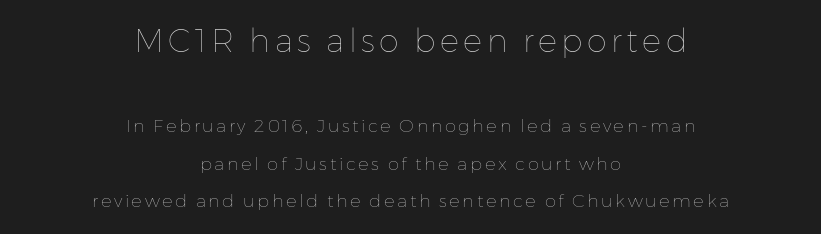
Q: Is the text bold? A: No.
Q: Is the text italic (slanted)? A: No, it is upright.
Q: Is the text underlined? A: No.
Q: How is the paragraph aligned? A: Centered.
Q: Is the spacing between lines tight, normal or loose? A: Loose.
Q: Which block of text is set in a larger size, the first (top) or the second (bottom)? A: The first (top) one.
Q: Width (condensed, normal, or wide)? A: Normal.
Q: Stroke contrast? A: Low.
Q: x-height? A: Medium.
Q: Monospaced? A: No.
